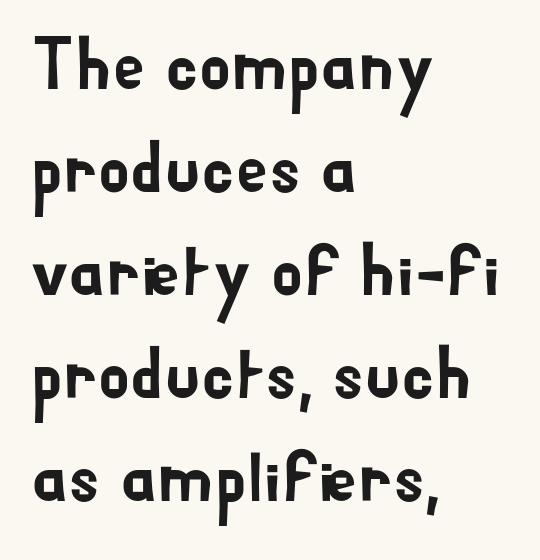
{"serif": "no", "italic": "no", "width": "normal", "stroke_contrast": "low", "x_height": "small", "monospaced": "no", "underline": "no", "align": "left", "line_spacing": "normal", "line_spacing_ratio": 1.41, "letter_spacing": "normal", "letter_spacing_em": 0.0, "glyph_px": 73}
